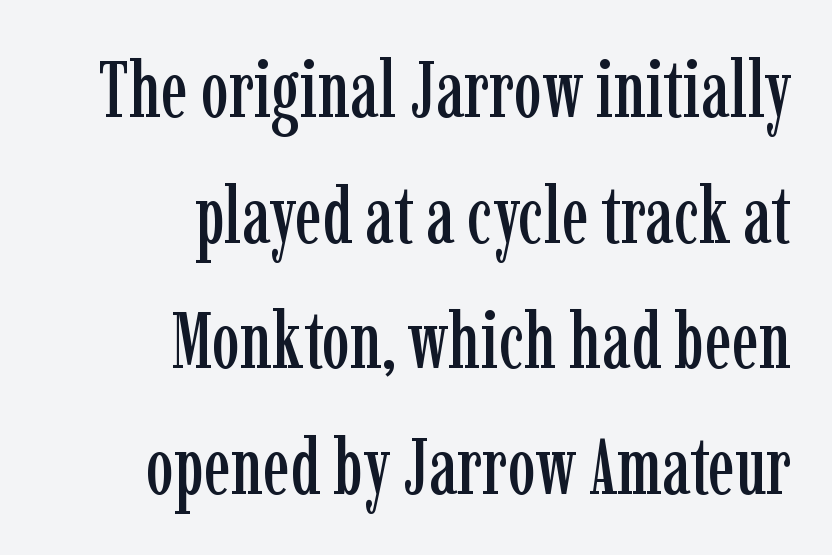
Q: Is the text italic (slanted)? A: No, it is upright.
Q: Is the typeface a serif or a sans-serif typeface? A: Serif.
Q: Is the text underlined? A: No.
Q: How is the paragraph aligned? A: Right-aligned.
Q: Is the spacing between letters normal or unusually wide? A: Normal.
Q: Is the spacing between lines tight, normal or loose? A: Normal.
Q: Width (condensed, normal, or wide)? A: Condensed.
Q: Stroke contrast? A: Low.
Q: x-height? A: Medium.
Q: Monospaced? A: No.
